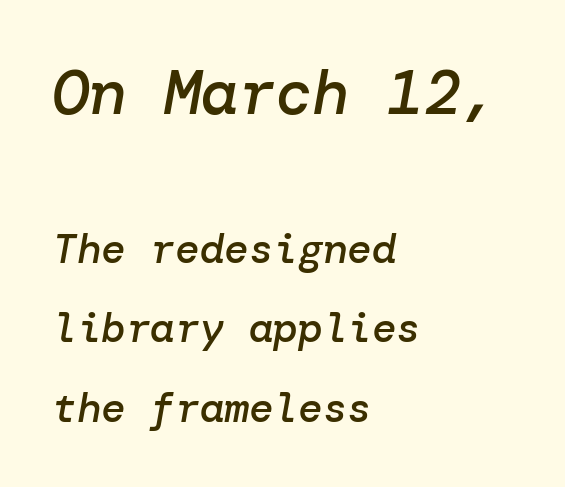
{"italic": "yes", "lean": "right", "slant_degrees": 10, "bold": "semi", "weight": "semibold", "width": "normal", "stroke_contrast": "low", "x_height": "medium", "underline": "no", "align": "left", "line_spacing": "loose", "line_spacing_ratio": 1.94, "letter_spacing": "normal", "letter_spacing_em": 0.0, "larger_block": "first", "size_ratio": 1.51, "glyph_px": 62}
